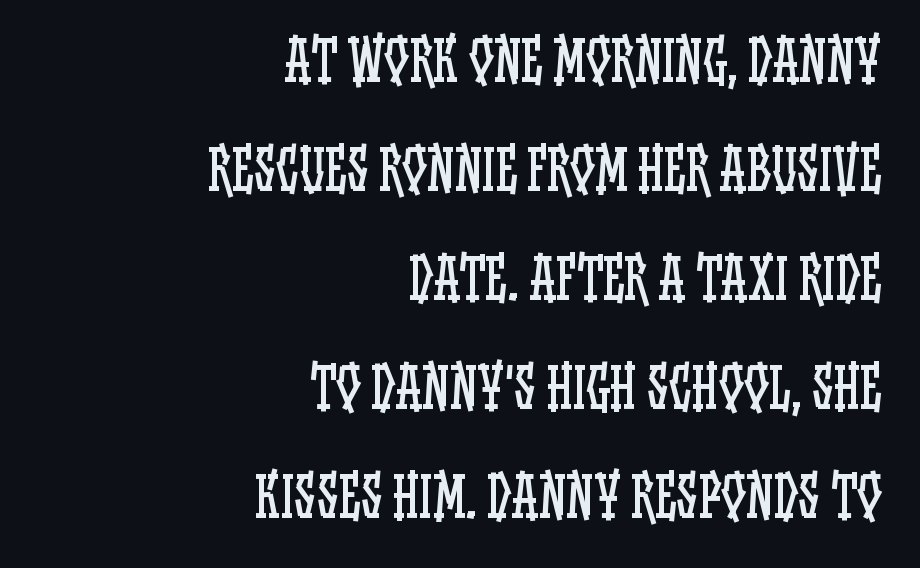
Q: Is the text bold? A: No.
Q: Is the text italic (slanted)? A: No, it is upright.
Q: Is the text underlined? A: No.
Q: How is the paragraph aligned? A: Right-aligned.
Q: Is the spacing between letters normal or unusually wide? A: Normal.
Q: Is the spacing between lines tight, normal or loose? A: Loose.
Q: Width (condensed, normal, or wide)? A: Condensed.
Q: Stroke contrast? A: Low.
Q: x-height? A: Large.
Q: Monospaced? A: No.
